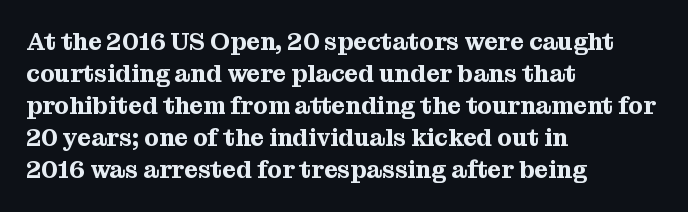
No italicization has been applied; the sample stays upright. The vertical gap from one line to the next is medium. Standard letterfit; no display-style spreading of the glyphs. The passage is arranged the way most books set body copy — flush left. Rule under the text: the space is simply empty.
